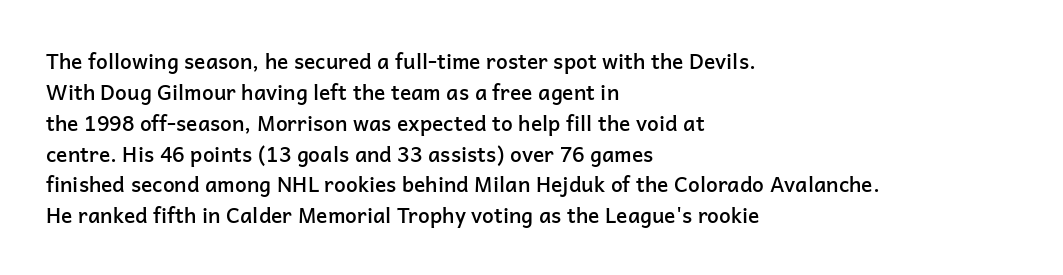
The image shows 21 px text type, upright; set left-aligned, normal line spacing (1.47x), normal letter spacing, not underlined.
